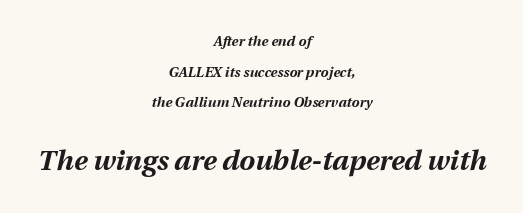
{"italic": "yes", "lean": "right", "slant_degrees": 13, "bold": "yes", "weight": "bold", "width": "normal", "stroke_contrast": "medium", "x_height": "medium", "monospaced": "no", "underline": "no", "align": "center", "line_spacing": "loose", "line_spacing_ratio": 2.19, "letter_spacing": "normal", "letter_spacing_em": 0.0, "larger_block": "second", "size_ratio": 2.0, "glyph_px": 28}
